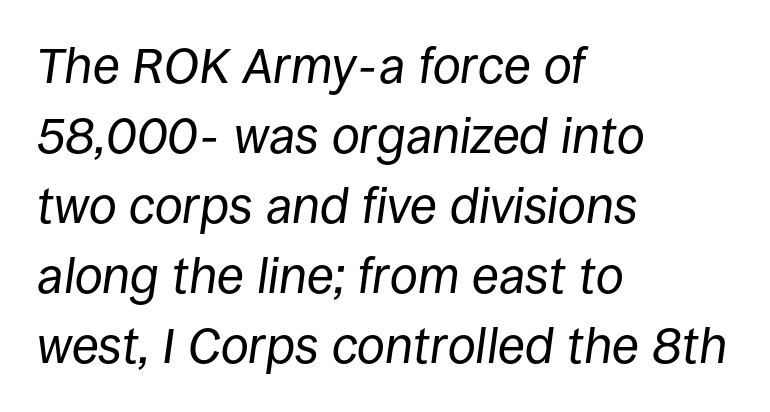
Reading down the column, the eye jumps a familiar distance to each next line. Nothing unusual about the tracking: characters are spaced as the font intends. Has an underline been added? It has not. Each line starts at the same left margin while the right side varies.
